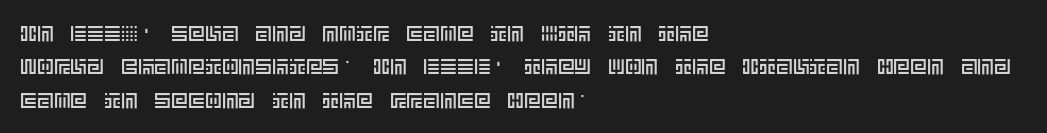
Q: Is the text italic (slanted)? A: No, it is upright.
Q: Is the text underlined? A: No.
Q: How is the paragraph aligned? A: Left-aligned.
Q: Is the spacing between letters normal or unusually wide? A: Normal.
Q: Is the spacing between lines tight, normal or loose? A: Normal.
